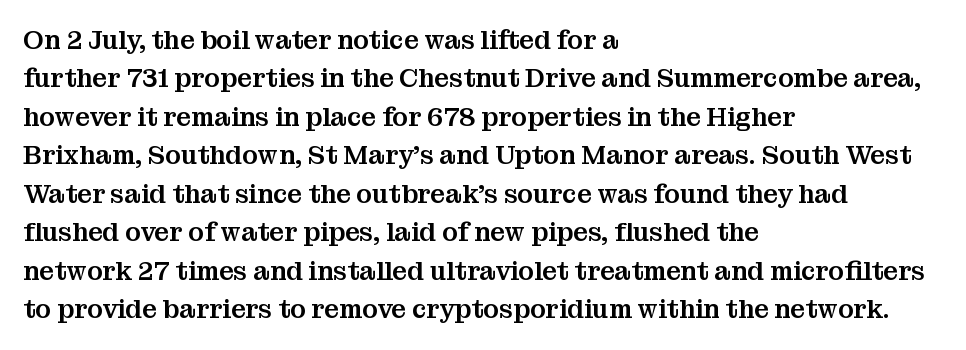
Q: Is the text italic (slanted)? A: No, it is upright.
Q: Is the text underlined? A: No.
Q: How is the paragraph aligned? A: Left-aligned.
Q: Is the spacing between letters normal or unusually wide? A: Normal.
Q: Is the spacing between lines tight, normal or loose? A: Normal.
